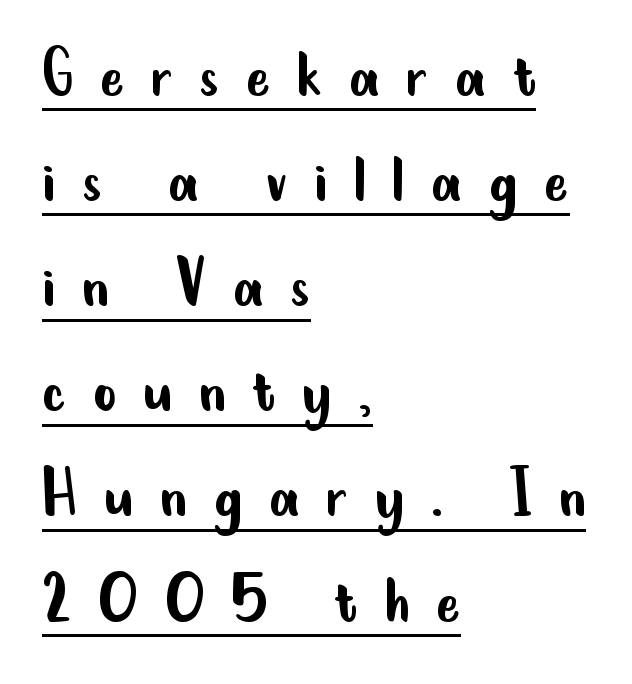
{"serif": "no", "italic": "no", "bold": "no", "weight": "regular", "width": "condensed", "stroke_contrast": "low", "x_height": "small", "monospaced": "no", "underline": "yes", "align": "left", "line_spacing": "normal", "line_spacing_ratio": 1.44, "letter_spacing": "wide", "letter_spacing_em": 0.36, "glyph_px": 73}
